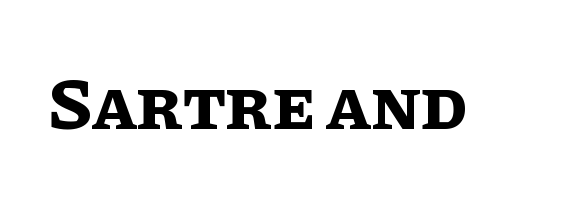
The image shows 73 px bold type, upright; set normal letter spacing, not underlined; low stroke contrast and a large x-height.
